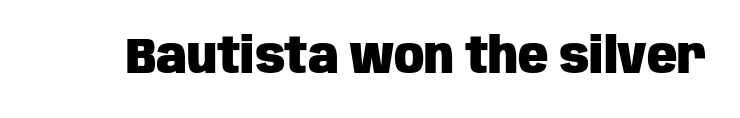
Stroke terminals: plain, sans-serif. A typesetter would mark this as roman, not italic. Tracking value appears to be zero — textbook default spacing. Typographic density is high because the face is bold. Descenders hang freely into open space.
